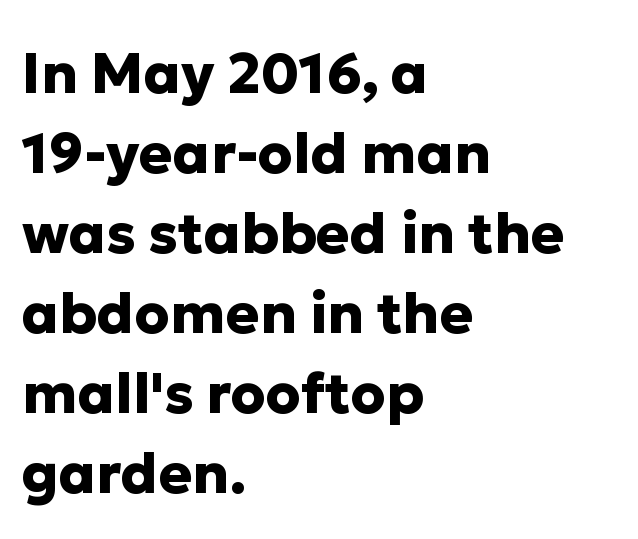
These words are printed bold, with thick strokes throughout. I'd call this a sans setting — the letters go barefoot. A classic flush-left, rag-right setting is used for this passage. Proportional: the letters do not fall into vertical columns. The letters stand upright; this is a roman face. There is no visible air inserted between adjacent glyphs.
